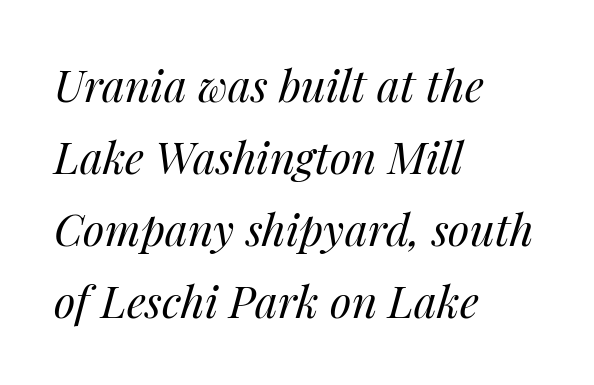
These lines are rendered in a variable-pitch font. Any mark beneath the type? The region is blank. The weight would be labelled regular, book, light, or lighter still. This is oblique type, the kind used for emphasis or titles.
